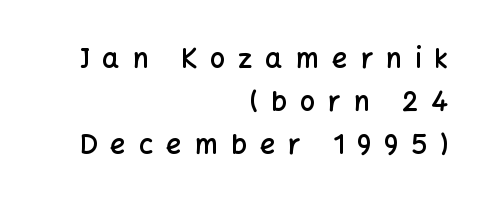
{"italic": "no", "bold": "semi", "underline": "no", "align": "right", "line_spacing": "normal", "line_spacing_ratio": 1.6, "letter_spacing": "wide", "letter_spacing_em": 0.48, "glyph_px": 27}
